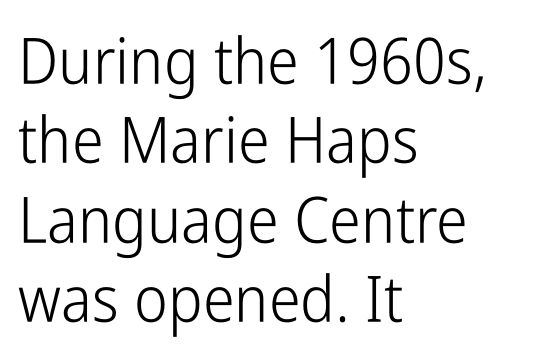
{"serif": "no", "italic": "no", "bold": "no", "weight": "light", "width": "condensed", "stroke_contrast": "low", "x_height": "medium", "monospaced": "no", "underline": "no", "align": "left", "line_spacing_ratio": 1.24, "letter_spacing": "normal", "letter_spacing_em": 0.0, "glyph_px": 64}
